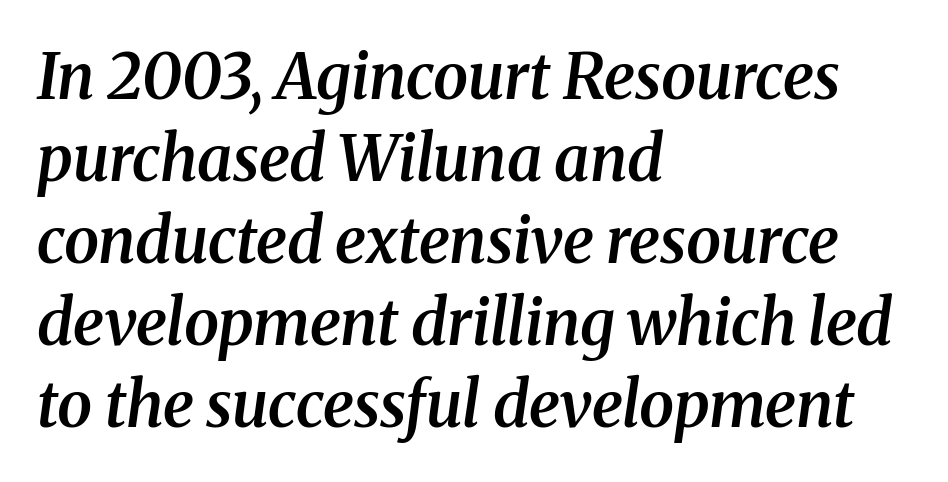
{"serif": "yes", "italic": "yes", "lean": "right", "slant_degrees": 8, "bold": "semi", "weight": "semibold", "width": "normal", "stroke_contrast": "medium", "x_height": "medium", "monospaced": "no", "underline": "no", "align": "left", "line_spacing": "normal", "line_spacing_ratio": 1.3, "letter_spacing": "normal", "letter_spacing_em": 0.0, "glyph_px": 63}
